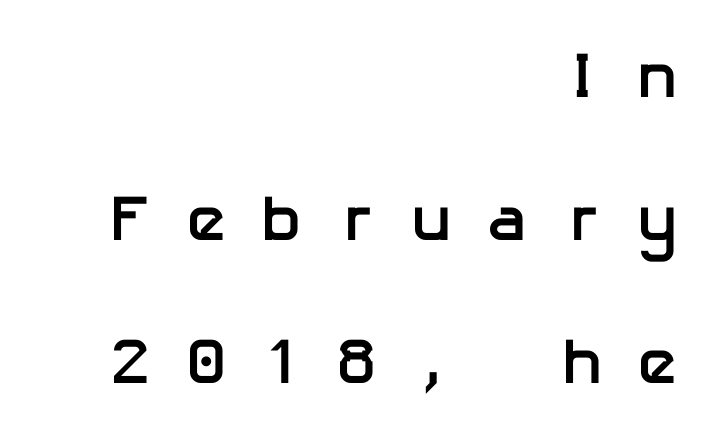
Q: Is the text bold? A: Yes.
Q: Is the text italic (slanted)? A: No, it is upright.
Q: Is the typeface a serif or a sans-serif typeface? A: Sans-serif.
Q: Is the text underlined? A: No.
Q: How is the paragraph aligned? A: Right-aligned.
Q: Is the spacing between letters normal or unusually wide? A: Unusually wide.
Q: Is the spacing between lines tight, normal or loose? A: Loose.
Q: Width (condensed, normal, or wide)? A: Normal.
Q: Stroke contrast? A: Low.
Q: x-height? A: Medium.
